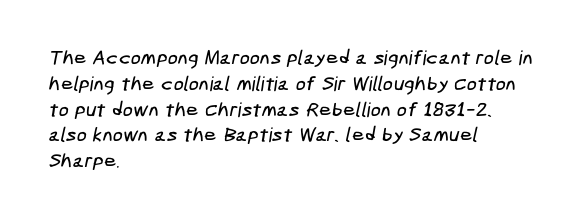
{"underline": "no", "align": "left", "line_spacing": "normal", "line_spacing_ratio": 1.29, "letter_spacing": "normal", "letter_spacing_em": 0.0, "glyph_px": 20}
